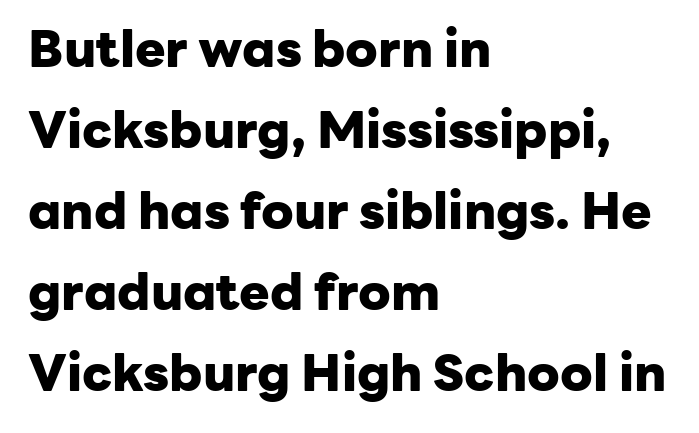
Note the varied advance widths — an 'i' is clearly narrower than an 'm'. The baseline area is clear. Left-aligned paragraph, ragged on the right. This is heavy type, rendered in bold.
